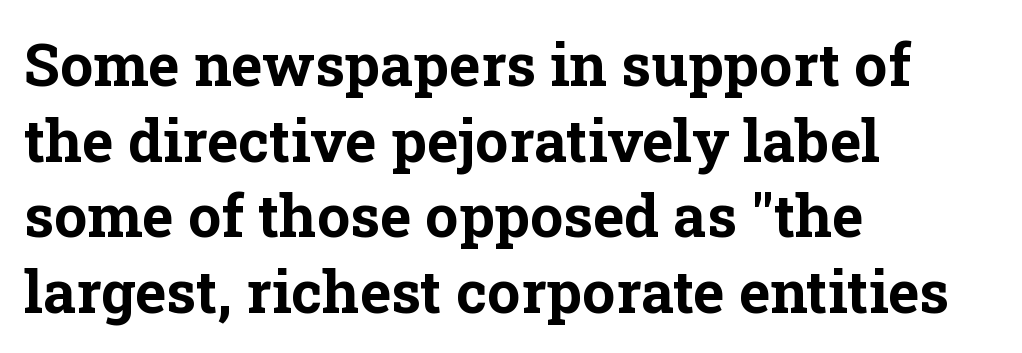
Q: Is the text bold? A: Yes.
Q: Is the text italic (slanted)? A: No, it is upright.
Q: Is the typeface a serif or a sans-serif typeface? A: Serif.
Q: Is the text underlined? A: No.
Q: How is the paragraph aligned? A: Left-aligned.
Q: Is the spacing between letters normal or unusually wide? A: Normal.
Q: Is the spacing between lines tight, normal or loose? A: Normal.
Q: Width (condensed, normal, or wide)? A: Normal.
Q: Stroke contrast? A: Low.
Q: x-height? A: Medium.
Q: Monospaced? A: No.
